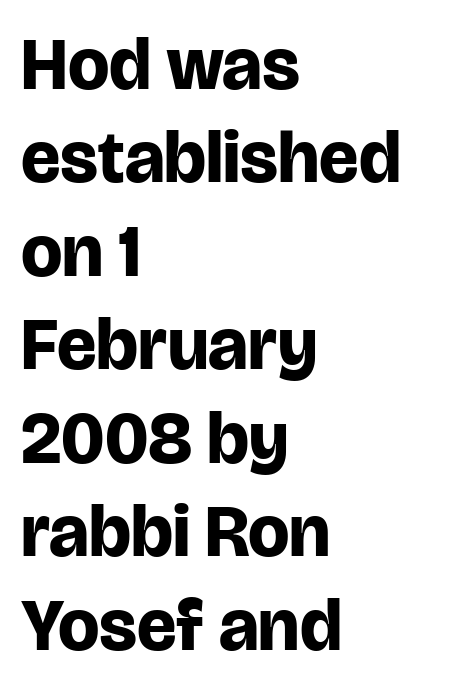
{"serif": "no", "italic": "no", "bold": "yes", "weight": "bold", "width": "normal", "stroke_contrast": "low", "x_height": "large", "monospaced": "no", "underline": "no", "align": "left", "line_spacing": "normal", "line_spacing_ratio": 1.28, "letter_spacing": "normal", "letter_spacing_em": 0.0, "glyph_px": 73}
